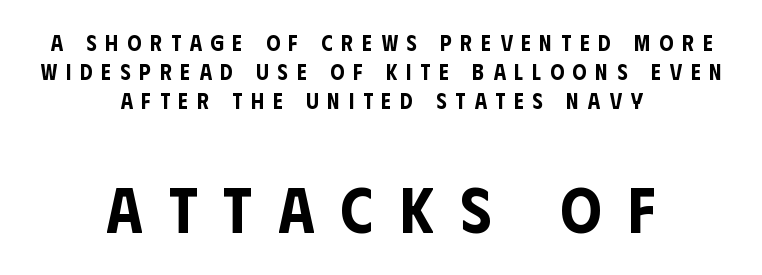
The image shows 65 px condensed sans-serif type, upright; set centered, normal line spacing (1.31x), unusually wide letter spacing (+0.41 em), not underlined; the second (bottom) block is 2.95x larger; low stroke contrast and a large x-height.
